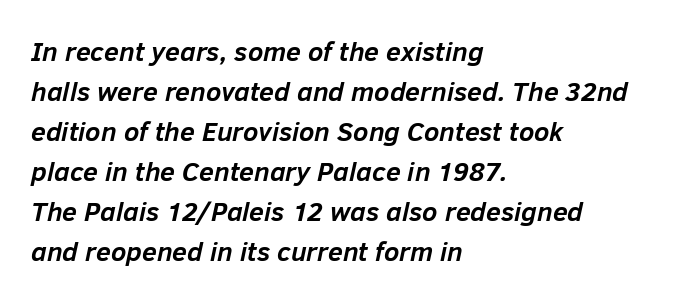
The image shows 27 px bold type, italic (leaning right); set left-aligned, normal line spacing (1.48x), normal letter spacing, not underlined.
